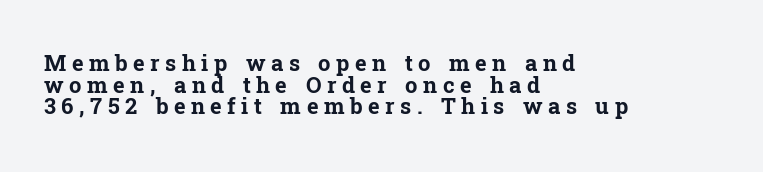
The image shows 22 px bold type, upright; set left-aligned, tight line spacing (0.98x), unusually wide letter spacing (+0.25 em), not underlined.
